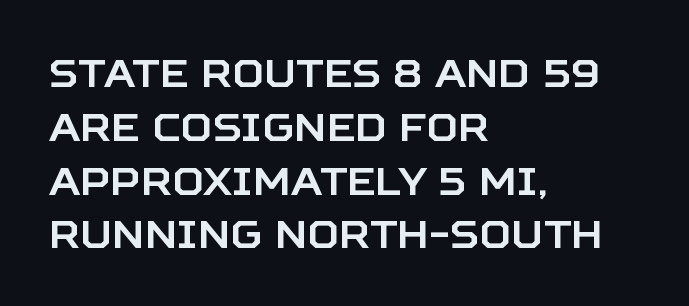
These lines are rendered in a variable-pitch font. Layout note: lines flush left. The rows are spaced the way most documents space them. The foot of each line stays bare and open. There is no visible air inserted between adjacent glyphs.
